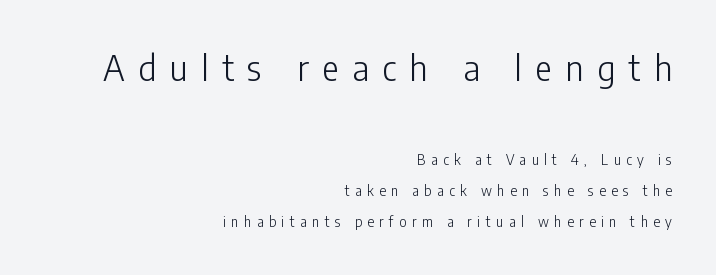
Q: Is the text bold? A: No.
Q: Is the text italic (slanted)? A: No, it is upright.
Q: Is the typeface a serif or a sans-serif typeface? A: Sans-serif.
Q: Is the text underlined? A: No.
Q: How is the paragraph aligned? A: Right-aligned.
Q: Is the spacing between letters normal or unusually wide? A: Unusually wide.
Q: Is the spacing between lines tight, normal or loose? A: Loose.
Q: Which block of text is set in a larger size, the first (top) or the second (bottom)? A: The first (top) one.
Q: Width (condensed, normal, or wide)? A: Condensed.
Q: Stroke contrast? A: Low.
Q: x-height? A: Medium.
Q: Monospaced? A: No.
